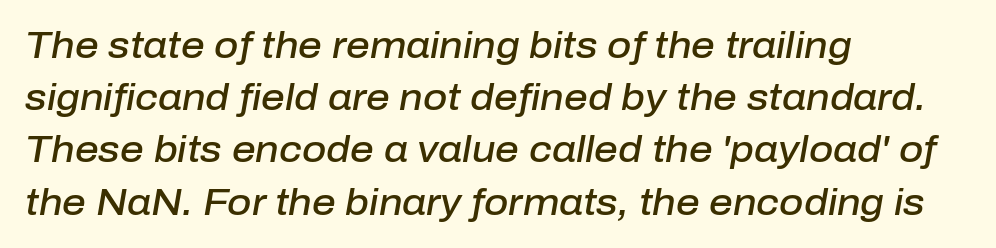
Quick note: underline off. Characters are canted at an angle relative to the baseline's perpendicular. Each new line begins a customary step beneath the previous one. Think of a printed novel: that variable character pitch is what you see here. Does extra space separate the letters? No, they use regular spacing. The text block is weighted toward the left margin, trailing off unevenly rightward.
